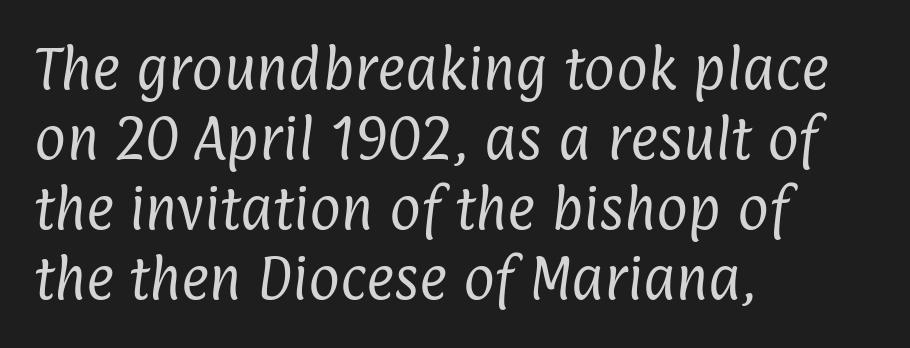
{"serif": "no", "bold": "no", "weight": "regular", "width": "condensed", "stroke_contrast": "low", "x_height": "medium", "monospaced": "no", "underline": "no", "align": "left", "line_spacing": "normal", "line_spacing_ratio": 1.46, "letter_spacing": "normal", "letter_spacing_em": 0.0, "glyph_px": 48}
